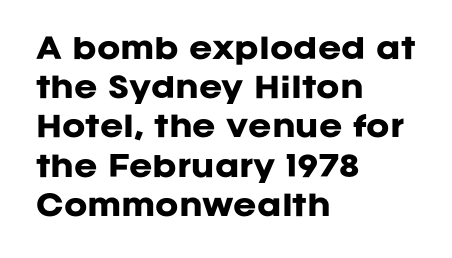
Q: Is the text bold? A: Yes.
Q: Is the text italic (slanted)? A: No, it is upright.
Q: Is the typeface a serif or a sans-serif typeface? A: Sans-serif.
Q: Is the text underlined? A: No.
Q: How is the paragraph aligned? A: Left-aligned.
Q: Is the spacing between letters normal or unusually wide? A: Normal.
Q: Is the spacing between lines tight, normal or loose? A: Normal.
Q: Width (condensed, normal, or wide)? A: Normal.
Q: Stroke contrast? A: Low.
Q: x-height? A: Large.
Q: Monospaced? A: No.
